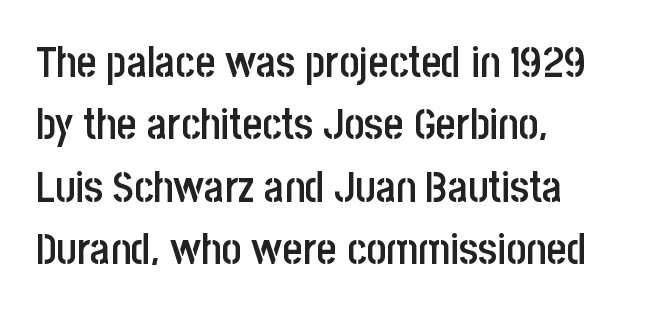
{"serif": "no", "italic": "no", "bold": "semi", "weight": "semibold", "width": "condensed", "stroke_contrast": "low", "x_height": "large", "monospaced": "no", "underline": "no", "align": "left", "line_spacing": "normal", "line_spacing_ratio": 1.45, "letter_spacing": "normal", "letter_spacing_em": 0.0, "glyph_px": 43}
